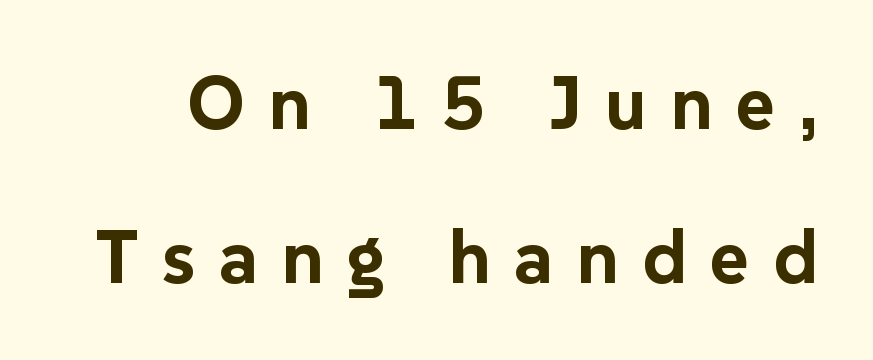
Q: Is the text bold? A: Yes.
Q: Is the text italic (slanted)? A: No, it is upright.
Q: Is the typeface a serif or a sans-serif typeface? A: Sans-serif.
Q: Is the text underlined? A: No.
Q: Is the spacing between letters normal or unusually wide? A: Unusually wide.
Q: Is the spacing between lines tight, normal or loose? A: Loose.
Q: Width (condensed, normal, or wide)? A: Normal.
Q: Stroke contrast? A: Low.
Q: x-height? A: Medium.
Q: Monospaced? A: No.
